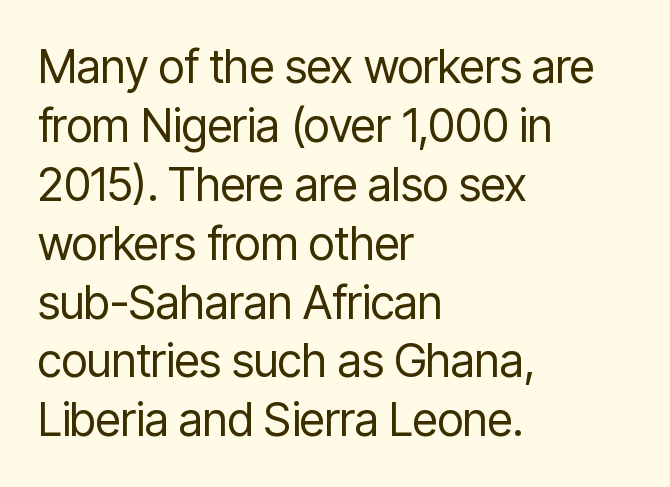
The image shows 46 px regular-weight, condensed sans-serif type, upright; set left-aligned, normal line spacing (1.28x), normal letter spacing, not underlined; low stroke contrast and a medium x-height.
